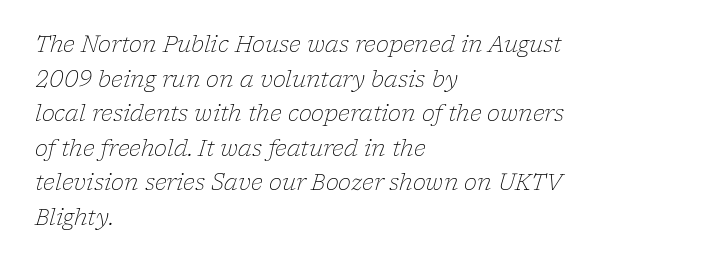
The image shows 22 px text type, italic (leaning right); set left-aligned, normal line spacing (1.57x), normal letter spacing, not underlined.
